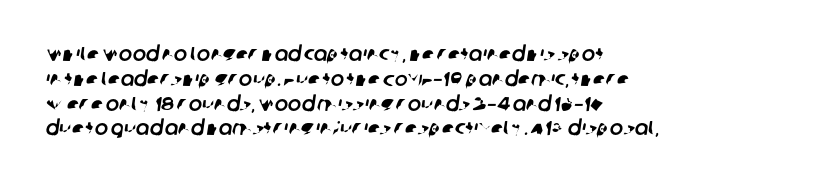
No word sits above an underline. The line texture is even and compact thanks to regular tracking. The ragged edge is on the right, which tells us the setting is flush left.
